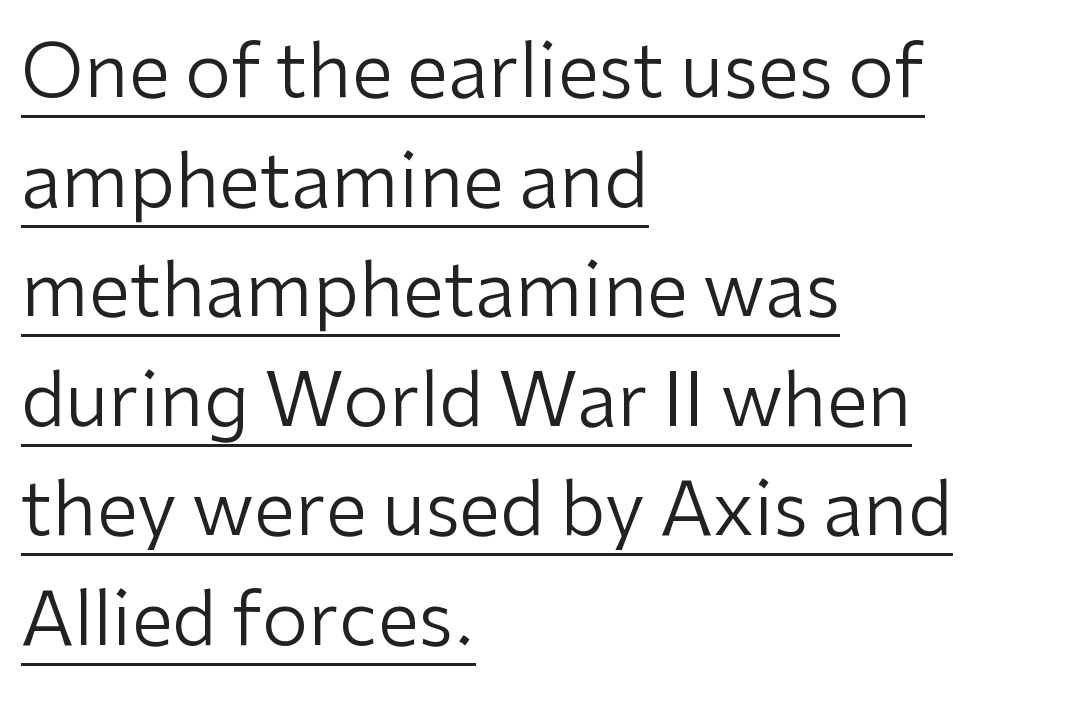
{"serif": "no", "italic": "no", "bold": "no", "weight": "regular", "width": "normal", "stroke_contrast": "low", "x_height": "medium", "monospaced": "no", "underline": "yes", "align": "left", "line_spacing": "normal", "line_spacing_ratio": 1.48, "letter_spacing": "normal", "letter_spacing_em": 0.0, "glyph_px": 74}
